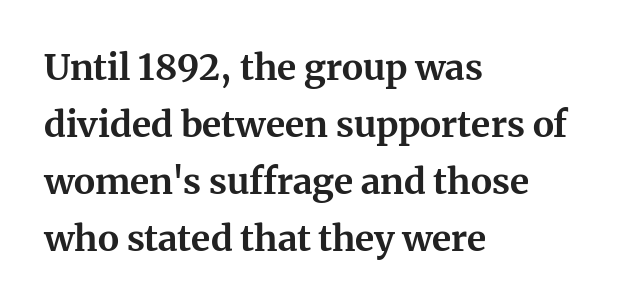
Pretty heavy lettering here — definitely bold. The typeface chosen for these lines features serifs. Does the lettering tilt? It doesn't — this is upright. If you drew a ruler down the left edge, every line would touch it.
